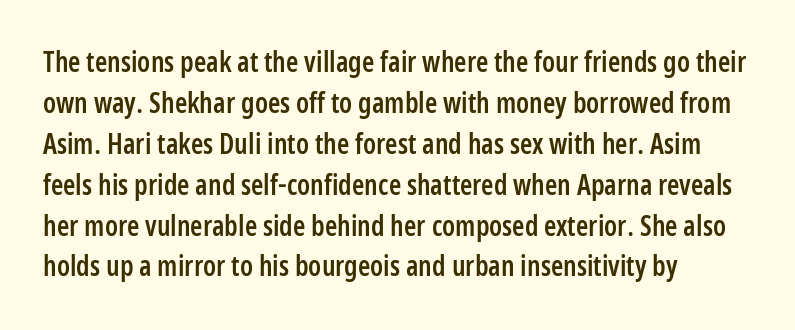
The image shows 28 px semibold, condensed sans-serif type, upright; set left-aligned, normal line spacing (1.46x), normal letter spacing, not underlined; low stroke contrast and a medium x-height.
